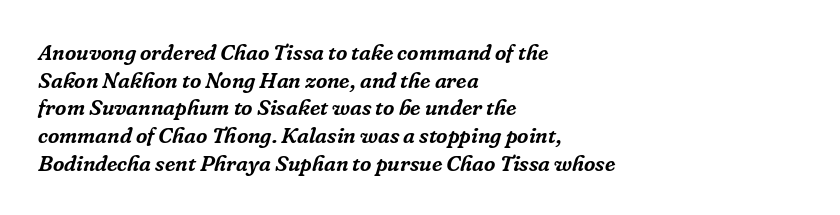
The image shows 22 px text type, italic (leaning right); set left-aligned, normal line spacing (1.26x), normal letter spacing, not underlined.
